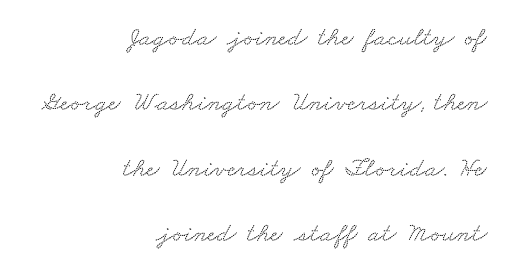
The image shows 27 px text type; set right-aligned, loose line spacing (2.42x), normal letter spacing, not underlined.
